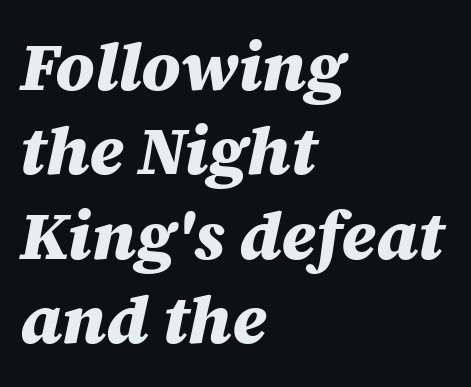
The image shows 67 px heavy type, italic (leaning right); set left-aligned, normal line spacing (1.26x), normal letter spacing, not underlined; medium stroke contrast and a large x-height.
